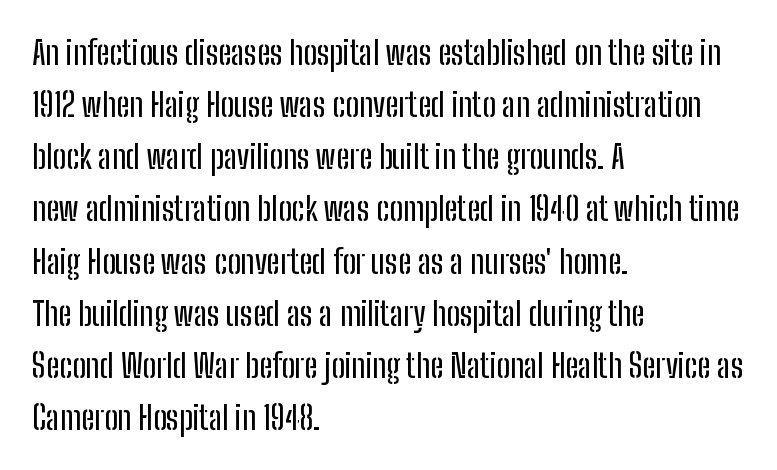
Q: Is the text italic (slanted)? A: No, it is upright.
Q: Is the typeface a serif or a sans-serif typeface? A: Sans-serif.
Q: Is the text underlined? A: No.
Q: How is the paragraph aligned? A: Left-aligned.
Q: Is the spacing between letters normal or unusually wide? A: Normal.
Q: Is the spacing between lines tight, normal or loose? A: Normal.
Q: Width (condensed, normal, or wide)? A: Condensed.
Q: Stroke contrast? A: Low.
Q: x-height? A: Medium.
Q: Monospaced? A: No.
